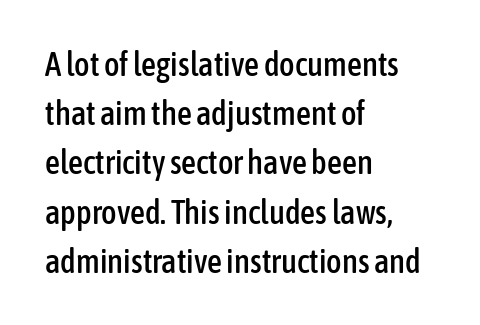
The image shows 33 px condensed sans-serif type, upright; set left-aligned, normal line spacing (1.49x), normal letter spacing, not underlined; low stroke contrast and a medium x-height.
